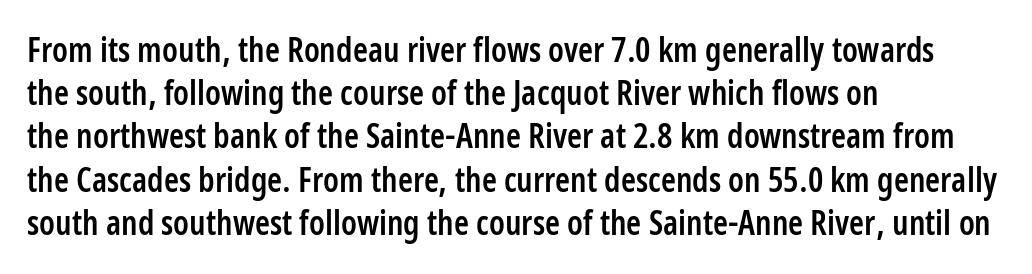
Q: Is the text bold? A: Semi-bold.
Q: Is the text italic (slanted)? A: No, it is upright.
Q: Is the typeface a serif or a sans-serif typeface? A: Sans-serif.
Q: Is the text underlined? A: No.
Q: How is the paragraph aligned? A: Left-aligned.
Q: Is the spacing between letters normal or unusually wide? A: Normal.
Q: Is the spacing between lines tight, normal or loose? A: Normal.
Q: Width (condensed, normal, or wide)? A: Condensed.
Q: Stroke contrast? A: Low.
Q: x-height? A: Medium.
Q: Monospaced? A: No.
